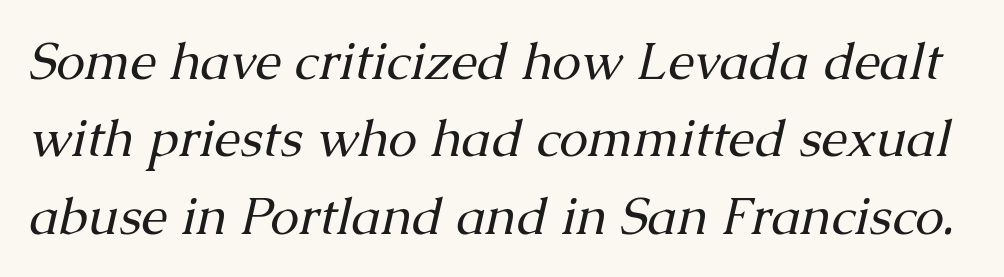
The image shows 52 px regular-weight serif type, italic (leaning right); set normal line spacing (1.49x), normal letter spacing, not underlined; medium stroke contrast and a medium x-height.
